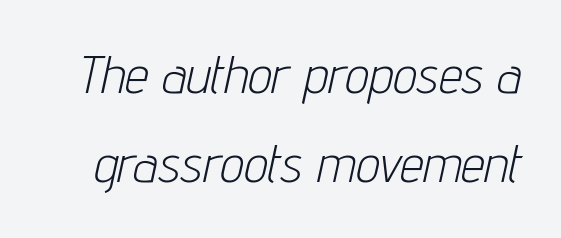
Summary of vertical rhythm: regular, with standard interline spacing. The foot of each line stays bare and open. Here the designer chose a conventional face with non-uniform glyph widths. Yep, that's italic — everything's leaning. The strokes are not fattened; the text isn't bold.
